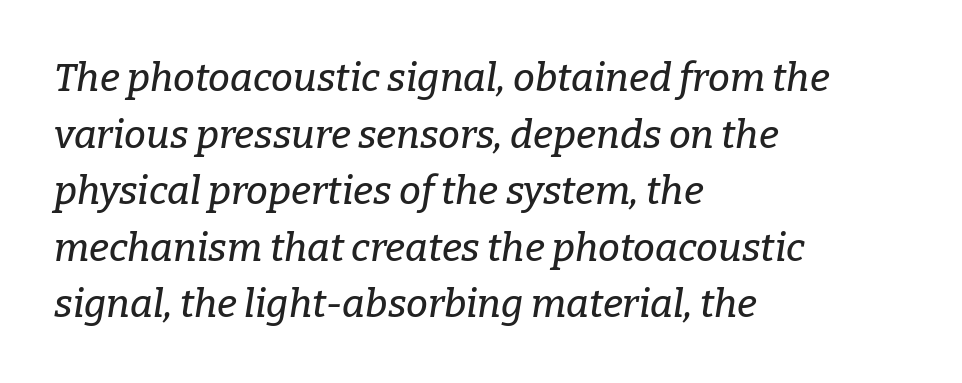
The image shows 39 px serif type, italic (leaning right); set left-aligned, normal line spacing (1.45x), normal letter spacing, not underlined; low stroke contrast and a medium x-height.
